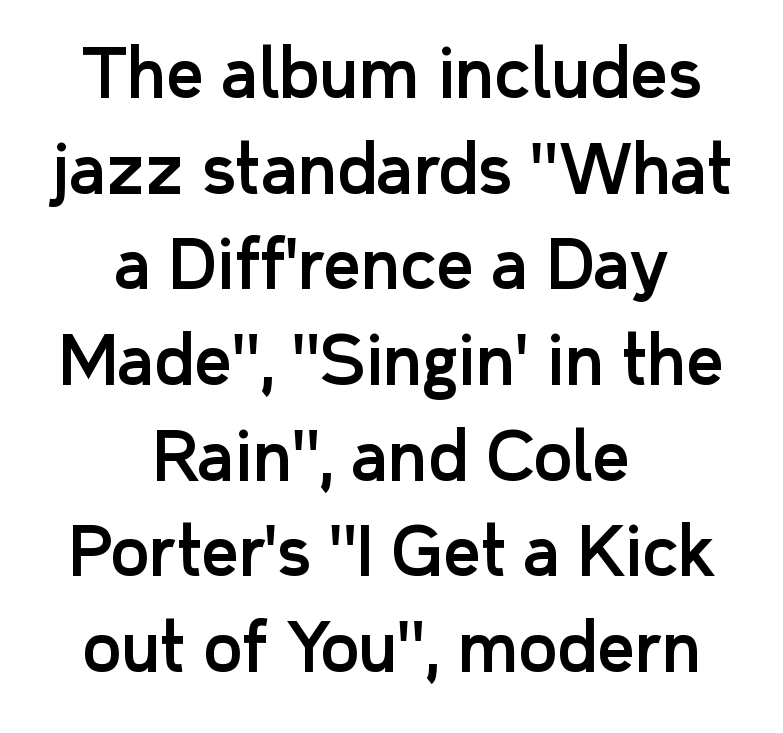
{"serif": "no", "italic": "no", "width": "normal", "stroke_contrast": "low", "x_height": "medium", "monospaced": "no", "underline": "no", "align": "center", "line_spacing": "normal", "line_spacing_ratio": 1.45, "letter_spacing": "normal", "letter_spacing_em": 0.0, "glyph_px": 66}
